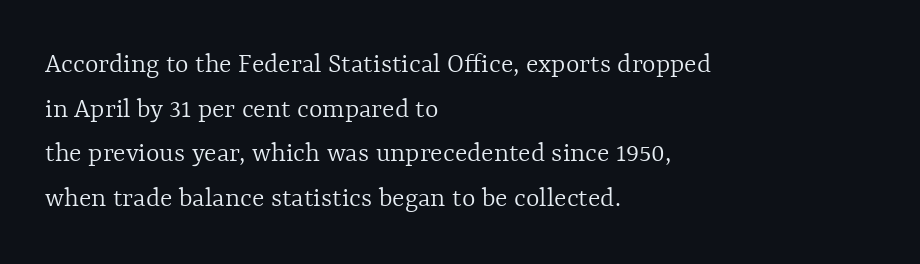
Q: Is the text bold? A: No.
Q: Is the text italic (slanted)? A: No, it is upright.
Q: Is the text underlined? A: No.
Q: How is the paragraph aligned? A: Left-aligned.
Q: Is the spacing between letters normal or unusually wide? A: Normal.
Q: Is the spacing between lines tight, normal or loose? A: Normal.
Q: Width (condensed, normal, or wide)? A: Normal.
Q: x-height? A: Medium.
Q: Monospaced? A: No.
